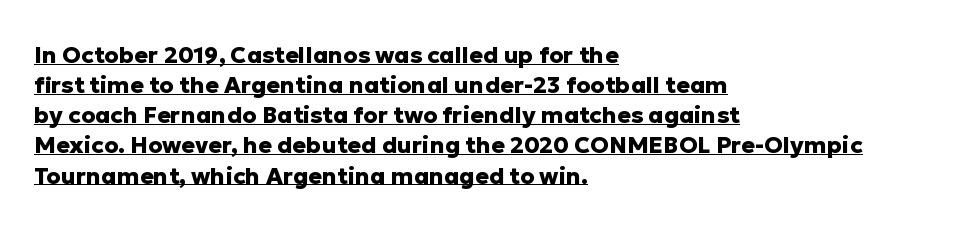
{"italic": "no", "bold": "yes", "underline": "yes", "align": "left", "line_spacing": "normal", "line_spacing_ratio": 1.31, "letter_spacing": "normal", "letter_spacing_em": 0.0, "glyph_px": 23}
